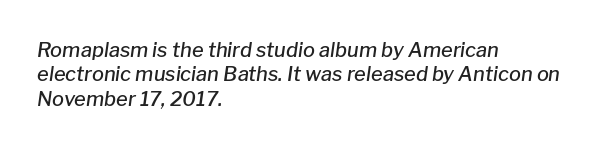
The image shows 20 px text type, italic (leaning right); set left-aligned, line spacing 1.22x, normal letter spacing, not underlined.
